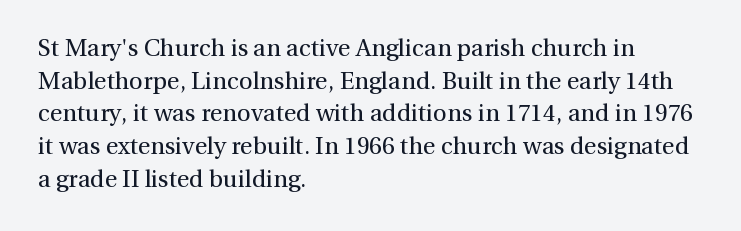
Plain, unruled lines of type. Ordinary non-slanted type is in use. Does extra space separate the letters? No, they use regular spacing. This is not heavy type; no bold has been used. These lines sit exactly where default settings would place them. Reading down the block, your eye returns to a fixed left position each line.
